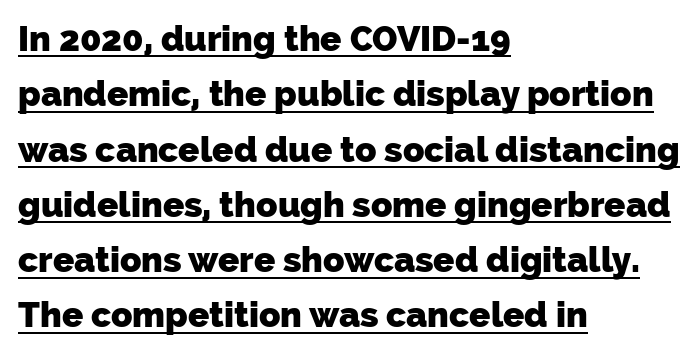
The image shows 35 px heavy sans-serif type; set left-aligned, normal line spacing (1.58x), normal letter spacing, underlined; low stroke contrast and a medium x-height.
